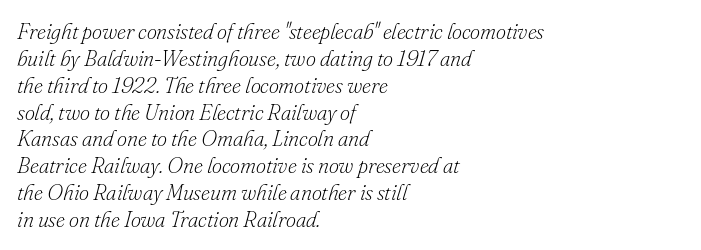
Q: Is the text bold? A: No.
Q: Is the text italic (slanted)? A: Yes, it leans right by about 16 degrees.
Q: Is the text underlined? A: No.
Q: How is the paragraph aligned? A: Left-aligned.
Q: Is the spacing between letters normal or unusually wide? A: Normal.
